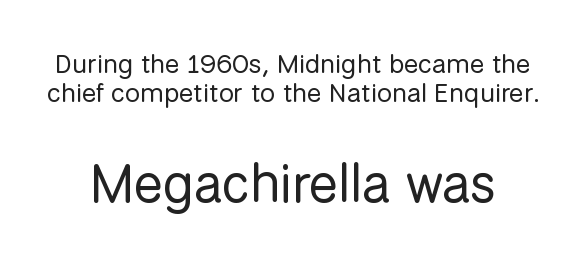
Q: Is the text bold? A: No.
Q: Is the text italic (slanted)? A: No, it is upright.
Q: Is the typeface a serif or a sans-serif typeface? A: Sans-serif.
Q: Is the text underlined? A: No.
Q: Is the spacing between letters normal or unusually wide? A: Normal.
Q: Is the spacing between lines tight, normal or loose? A: Tight.
Q: Which block of text is set in a larger size, the first (top) or the second (bottom)? A: The second (bottom) one.
Q: Width (condensed, normal, or wide)? A: Normal.
Q: Stroke contrast? A: Low.
Q: x-height? A: Medium.
Q: Monospaced? A: No.
